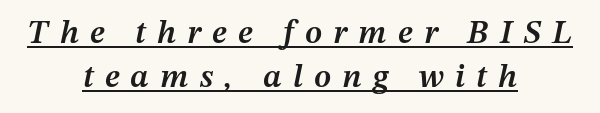
Bold? Not quite — semibold, heavier than regular but stopping short. The letterforms stand isolated, each surrounded by extra space. Is there an underline? Yes — a line sits under the letters. In terms of leading, this rendering sits right in the middle.
